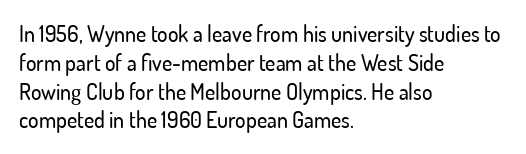
The image shows 22 px text type, upright; set left-aligned, normal line spacing (1.31x), normal letter spacing, not underlined.
